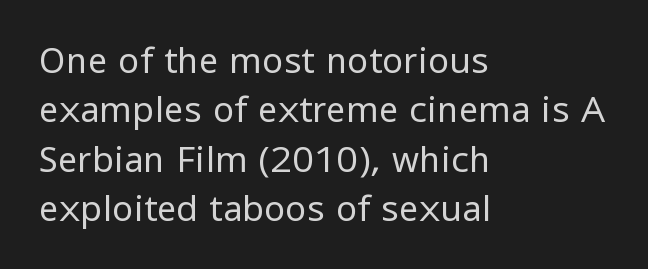
Type style note: lacks serifs. The vertical gap from one line to the next is medium. Tracking here is standard; glyphs follow each other at the usual distance. Bare-footed words on every line. Short and long lines alike share a common starting point at left. Unbolded letterforms with no extra heft.
